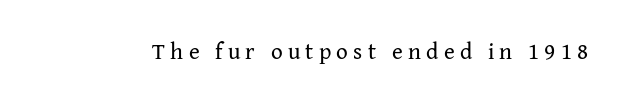
{"italic": "no", "bold": "no", "underline": "no", "letter_spacing": "wide", "letter_spacing_em": 0.23, "glyph_px": 23}
